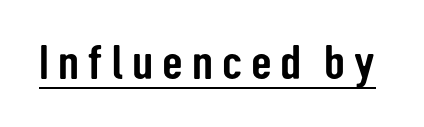
The image shows 48 px condensed sans-serif type, upright; set underlined; low stroke contrast and a medium x-height.
